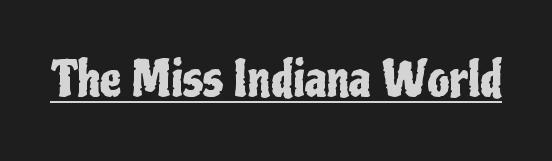
Character widths vary here, with narrow letters taking less room than wide ones. Is there an underline? Yes — a line sits under the letters. Is the letter spacing exaggerated? No — it looks like the ordinary default. The specimen reads as upright at a glance. I'd call this a sans setting — the letters go barefoot.
